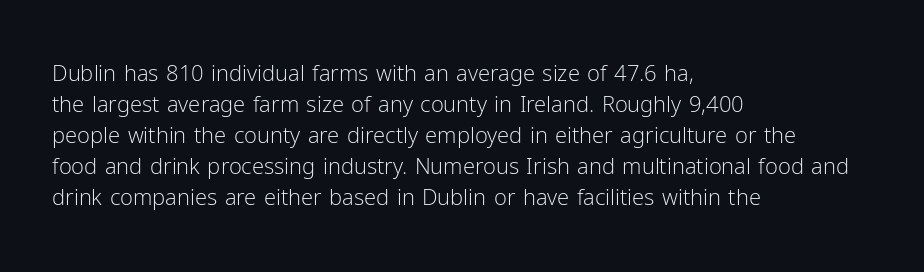
The image shows 22 px text type, upright; set left-aligned, normal line spacing (1.41x), normal letter spacing, not underlined.
